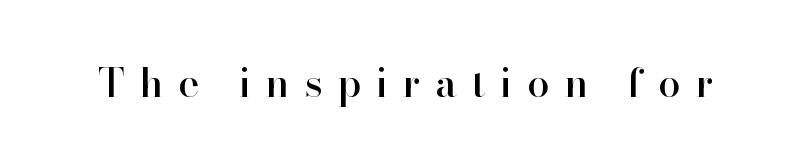
{"serif": "yes", "italic": "no", "width": "normal", "stroke_contrast": "high", "x_height": "small", "monospaced": "no", "underline": "no", "letter_spacing": "wide", "letter_spacing_em": 0.37, "glyph_px": 40}
